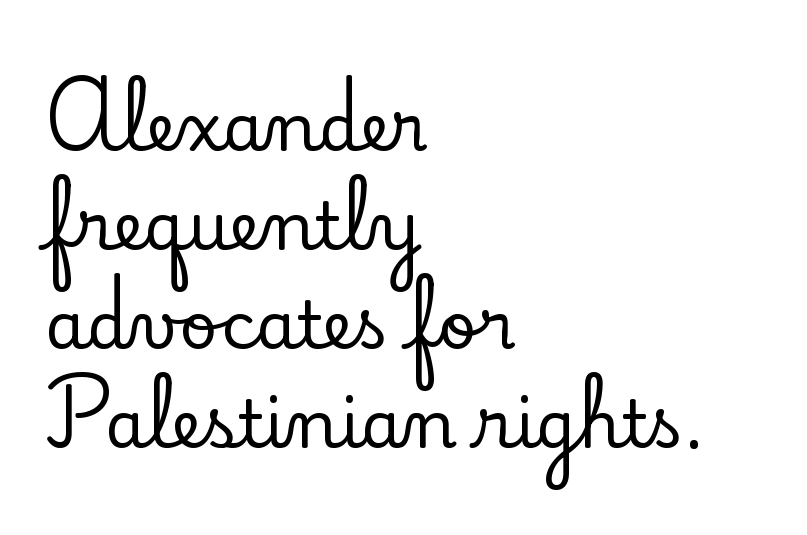
The image shows 66 px serif type, upright; set left-aligned, normal line spacing (1.5x), normal letter spacing, not underlined; low stroke contrast and a small x-height.
